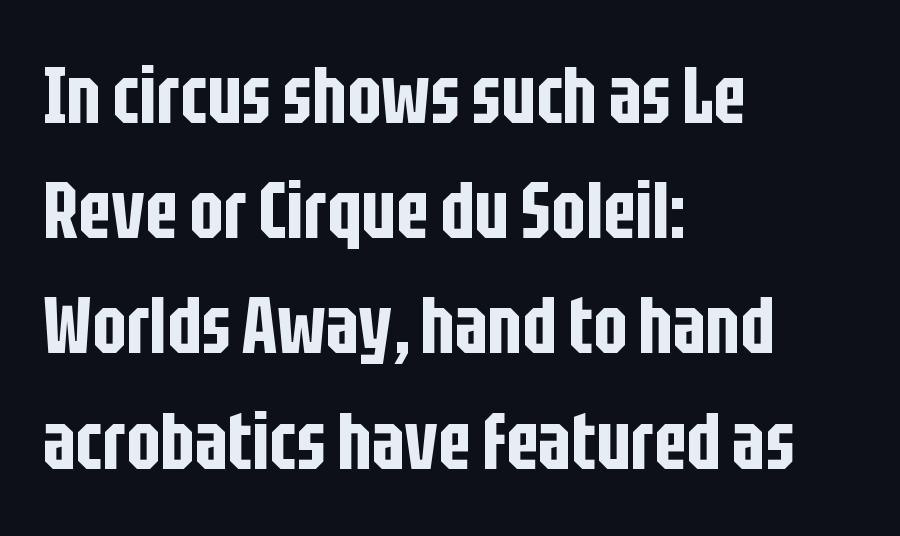
Honestly, there is no underline to notice here at all. Serifs: no, the terminals of the letterforms are clean. Ordinary non-slanted type is in use. Which margin do the lines hug? The left one — the right edge is uneven. Evenly set lines give the paragraph a standard silhouette.
